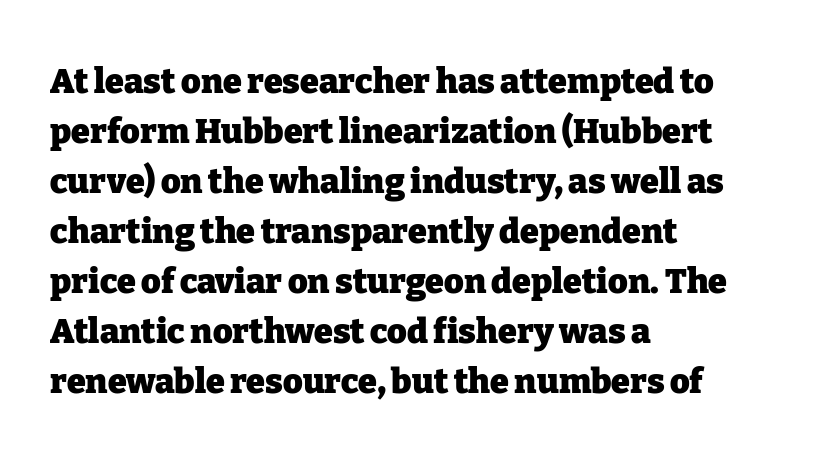
Q: Is the text bold? A: Yes.
Q: Is the text italic (slanted)? A: No, it is upright.
Q: Is the typeface a serif or a sans-serif typeface? A: Serif.
Q: Is the text underlined? A: No.
Q: How is the paragraph aligned? A: Left-aligned.
Q: Is the spacing between letters normal or unusually wide? A: Normal.
Q: Is the spacing between lines tight, normal or loose? A: Normal.
Q: Width (condensed, normal, or wide)? A: Normal.
Q: Stroke contrast? A: Low.
Q: x-height? A: Medium.
Q: Monospaced? A: No.
